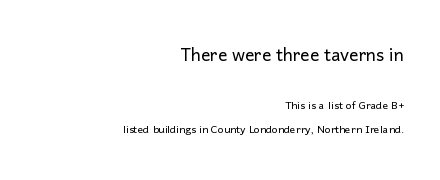
{"italic": "no", "bold": "no", "underline": "no", "align": "right", "line_spacing_ratio": 1.72, "letter_spacing": "normal", "letter_spacing_em": 0.0, "larger_block": "first", "size_ratio": 1.64, "glyph_px": 23}
